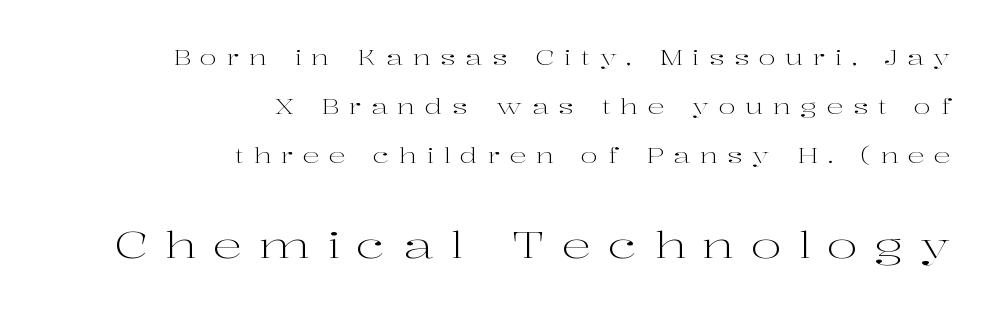
The image shows 37 px light, wide serif type, upright; set right-aligned, loose line spacing (2.33x), unusually wide letter spacing (+0.45 em), not underlined; the second (bottom) block is 1.76x larger; high stroke contrast and a medium x-height.
